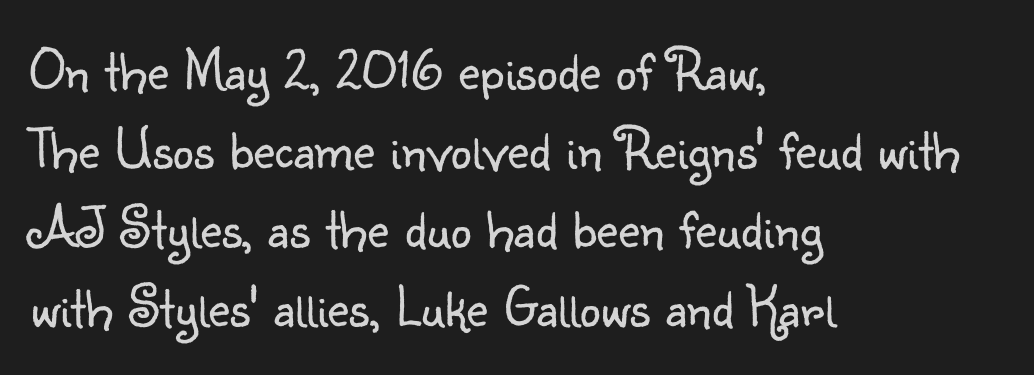
Q: Is the text bold? A: No.
Q: Is the text italic (slanted)? A: No, it is upright.
Q: Is the typeface a serif or a sans-serif typeface? A: Sans-serif.
Q: Is the text underlined? A: No.
Q: How is the paragraph aligned? A: Left-aligned.
Q: Is the spacing between letters normal or unusually wide? A: Normal.
Q: Is the spacing between lines tight, normal or loose? A: Normal.
Q: Width (condensed, normal, or wide)? A: Normal.
Q: Stroke contrast? A: Low.
Q: x-height? A: Small.
Q: Monospaced? A: No.
